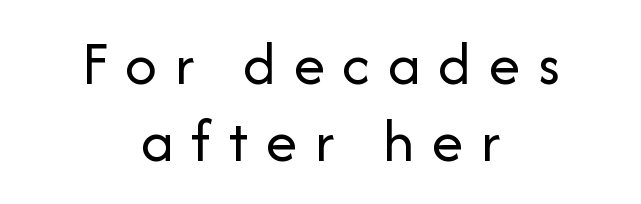
{"serif": "no", "italic": "no", "bold": "no", "weight": "regular", "width": "normal", "stroke_contrast": "low", "x_height": "medium", "monospaced": "no", "underline": "no", "align": "center", "line_spacing_ratio": 1.23, "letter_spacing": "wide", "letter_spacing_em": 0.28, "glyph_px": 63}
